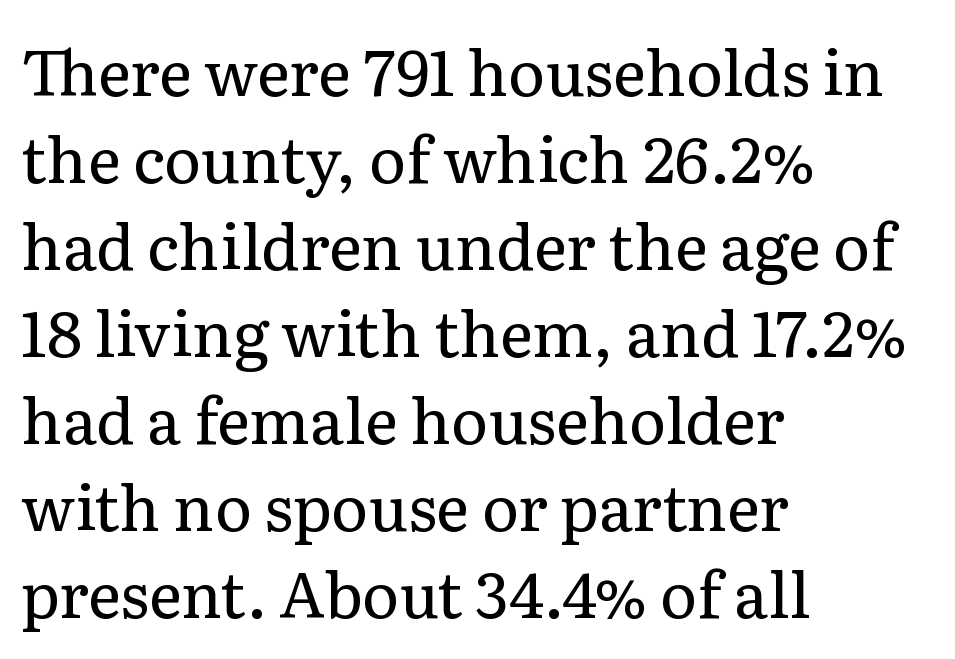
The image shows 63 px regular-weight serif type, upright; set left-aligned, normal line spacing (1.38x), normal letter spacing, not underlined; low stroke contrast and a medium x-height.
